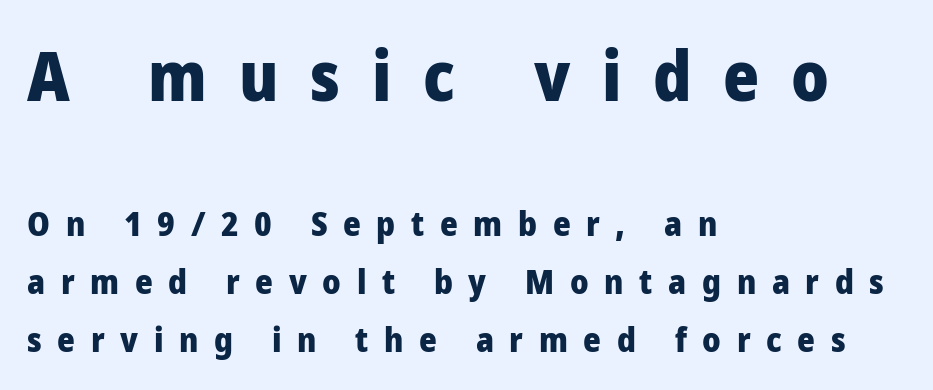
Q: Is the text bold? A: Yes.
Q: Is the text italic (slanted)? A: No, it is upright.
Q: Is the typeface a serif or a sans-serif typeface? A: Sans-serif.
Q: Is the text underlined? A: No.
Q: How is the paragraph aligned? A: Left-aligned.
Q: Is the spacing between letters normal or unusually wide? A: Unusually wide.
Q: Is the spacing between lines tight, normal or loose? A: Normal.
Q: Which block of text is set in a larger size, the first (top) or the second (bottom)? A: The first (top) one.
Q: Width (condensed, normal, or wide)? A: Normal.
Q: Stroke contrast? A: Low.
Q: x-height? A: Medium.
Q: Monospaced? A: No.
